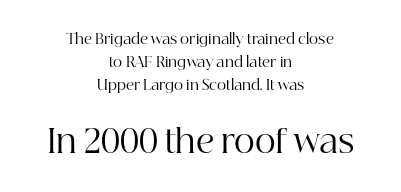
Q: Is the text bold? A: No.
Q: Is the text italic (slanted)? A: No, it is upright.
Q: Is the typeface a serif or a sans-serif typeface? A: Serif.
Q: Is the text underlined? A: No.
Q: How is the paragraph aligned? A: Centered.
Q: Is the spacing between letters normal or unusually wide? A: Normal.
Q: Is the spacing between lines tight, normal or loose? A: Normal.
Q: Which block of text is set in a larger size, the first (top) or the second (bottom)? A: The second (bottom) one.
Q: Width (condensed, normal, or wide)? A: Normal.
Q: Stroke contrast? A: High.
Q: x-height? A: Medium.
Q: Monospaced? A: No.
